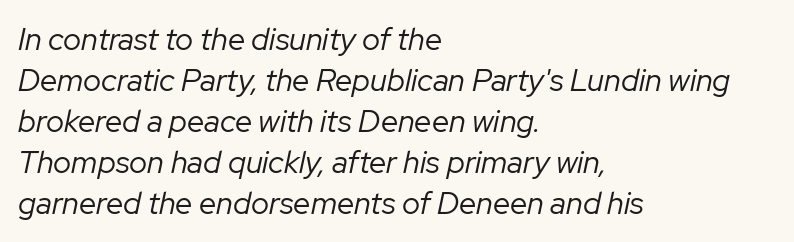
{"italic": "yes", "lean": "right", "slant_degrees": 12, "bold": "no", "weight": "regular", "width": "normal", "stroke_contrast": "low", "x_height": "medium", "monospaced": "no", "underline": "no", "align": "left", "line_spacing": "normal", "line_spacing_ratio": 1.32, "letter_spacing": "normal", "letter_spacing_em": 0.0, "glyph_px": 31}
